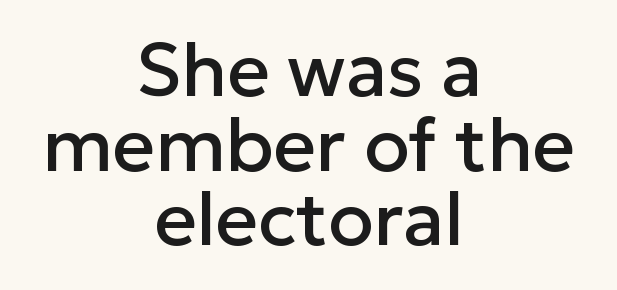
Unlike italic type, these characters show no tilt at all. Quick note: underline off. Does the leading feel generous? Not at all — it's pinched. The typeface chosen for these lines omits serifs. Honestly, the letter spacing is just normal — you wouldn't notice it.
